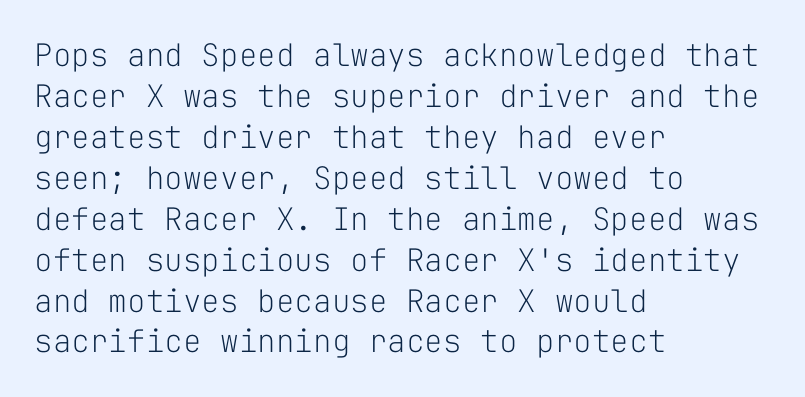
The image shows 31 px light sans-serif type, upright, monospaced; set left-aligned, normal line spacing (1.32x), normal letter spacing, not underlined; low stroke contrast and a medium x-height.
